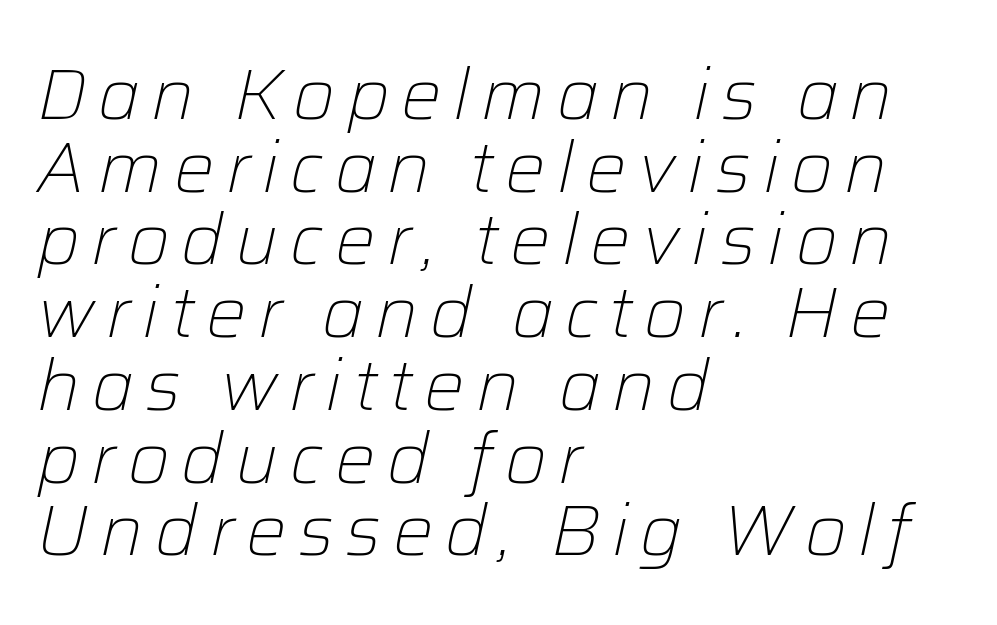
The passage shown leans; its letterforms are oblique. Looks like regular typesetting: each glyph gets only the width it needs. The lines are quadded left. Compared with a typical body face, this is equally light or lighter still. If you measured baseline to baseline, you'd find a short distance. Only glyphs here, with clear space below each row.
